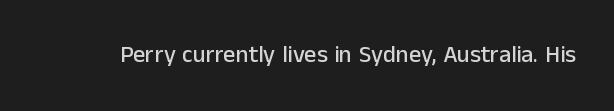
{"italic": "no", "underline": "no", "letter_spacing": "normal", "letter_spacing_em": 0.0, "glyph_px": 24}
